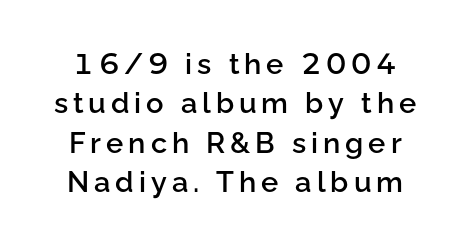
A typesetter would call this proportional, since set widths differ per character. In terms of weight, the rendering is demibold, just under bold. Each letter's strokes conclude bluntly, with no projecting serifs. A roman cut, with each character standing at attention.
